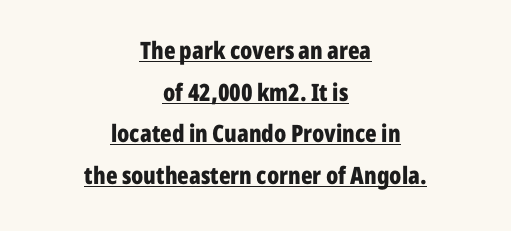
A full-strength bold gives these letters their thick strokes. No extra tracking has been applied to these lines. The paragraph shown floats in the horizontal middle. The string is rendered with underlining switched on.
